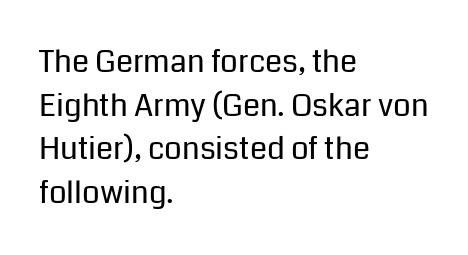
Q: Is the text bold? A: No.
Q: Is the text italic (slanted)? A: No, it is upright.
Q: Is the typeface a serif or a sans-serif typeface? A: Sans-serif.
Q: Is the text underlined? A: No.
Q: How is the paragraph aligned? A: Left-aligned.
Q: Is the spacing between letters normal or unusually wide? A: Normal.
Q: Is the spacing between lines tight, normal or loose? A: Normal.
Q: Width (condensed, normal, or wide)? A: Normal.
Q: Stroke contrast? A: Low.
Q: x-height? A: Medium.
Q: Monospaced? A: No.
